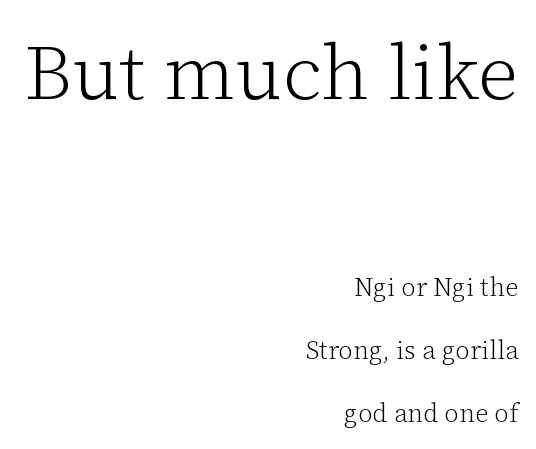
{"serif": "yes", "italic": "no", "bold": "no", "weight": "light", "width": "normal", "stroke_contrast": "low", "x_height": "medium", "monospaced": "no", "underline": "no", "align": "right", "line_spacing": "loose", "line_spacing_ratio": 2.42, "letter_spacing": "normal", "letter_spacing_em": 0.0, "larger_block": "first", "size_ratio": 3.0, "glyph_px": 78}
